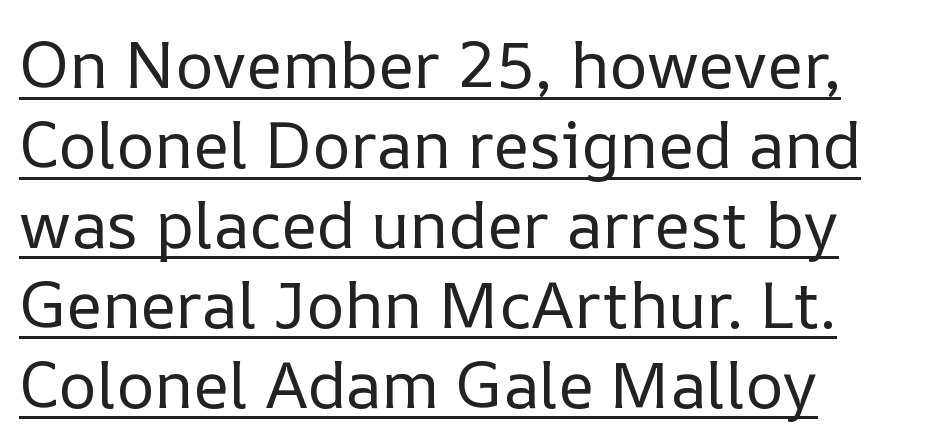
Students, note that the glyphs here touch the page at normal intervals. The letterforms sit at book weight or below. The paragraph shown leans on its left margin. Spacing verdict: proportional, widths tailored to each character. This is roman type, the default non-slanted kind. The glyphs are accompanied by a horizontal stroke just below them.
